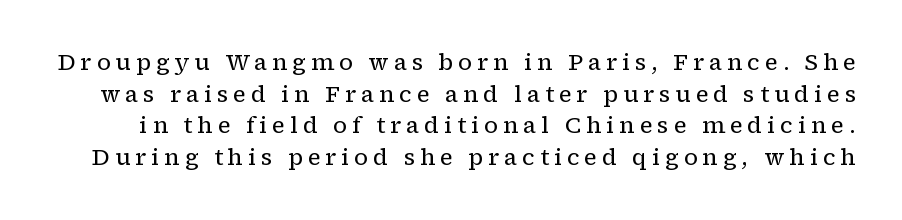
The image shows 23 px text type, upright; set normal line spacing (1.38x), unusually wide letter spacing (+0.21 em), not underlined.
